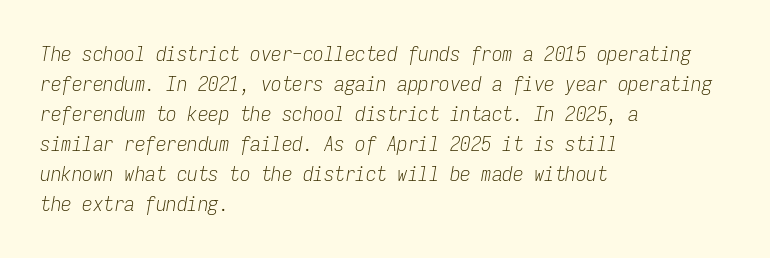
Weight: not bold — regular or lighter. Caption: standard tracking, unaltered. The font's italic variant was chosen for this text. Lines of text with bare space underneath.
